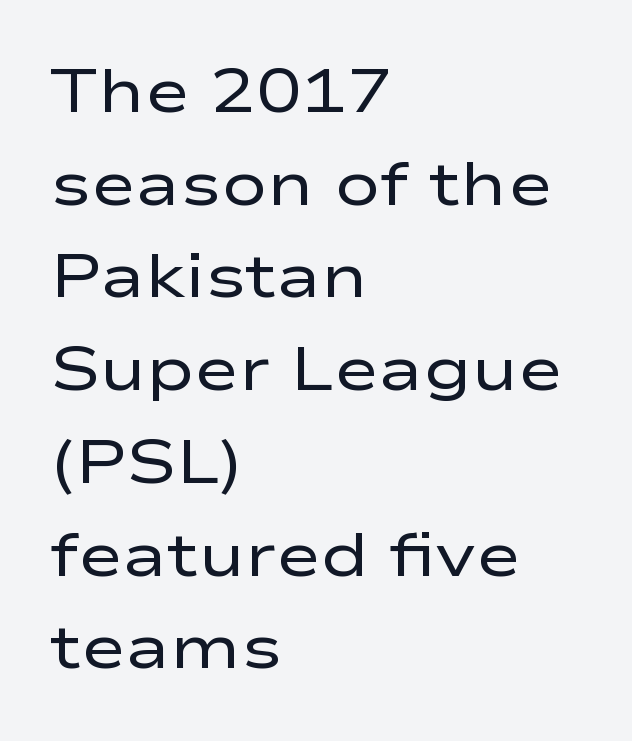
Serif or sans? Sans — the stroke terminals are bare. Character widths vary here, with narrow letters taking less room than wide ones. The specimen omits any rule beneath the text block's lines. Do the letters lean? They stand straight.
